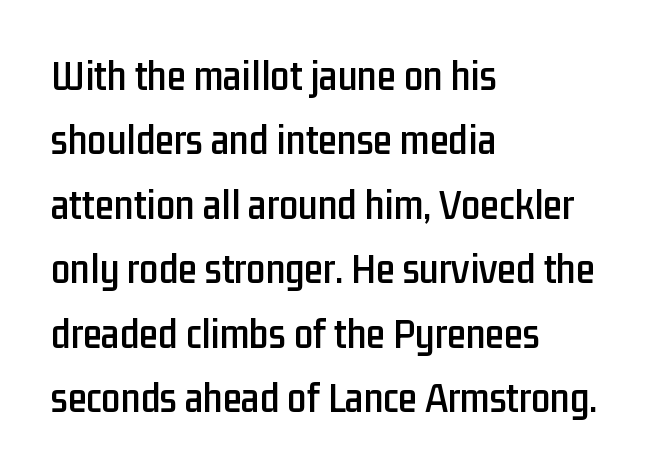
The text block is weighted toward the left margin, trailing off unevenly rightward. Style check: upright. Proportional: the letters do not fall into vertical columns. The line-height multiplier appears to be the usual default. Words appear dense and cohesive because spacing is normal. The space beneath each line is pristine and unruled.
